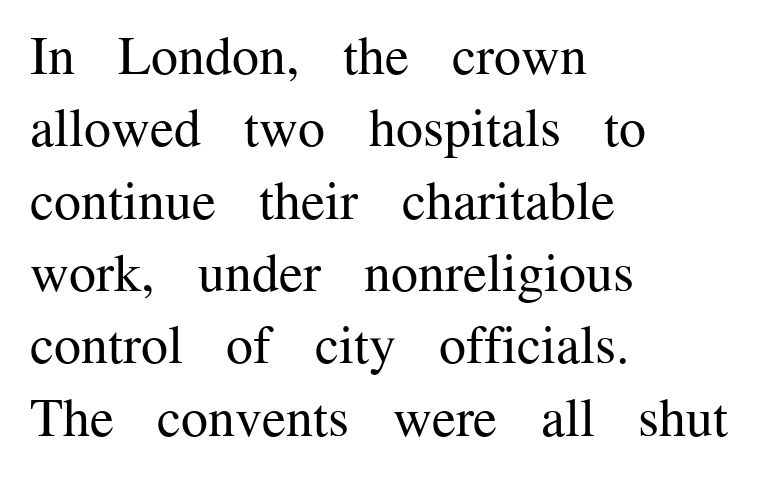
The image shows 54 px regular-weight serif type, upright; set left-aligned, normal line spacing (1.34x), normal letter spacing, not underlined; medium stroke contrast and a medium x-height.
